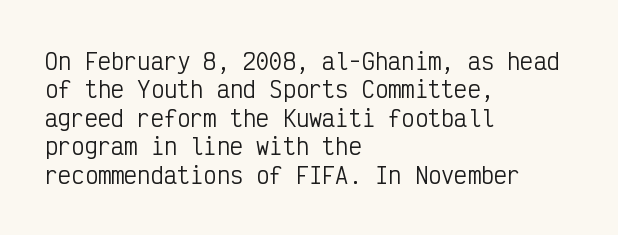
{"italic": "no", "bold": "no", "underline": "no", "align": "left", "line_spacing": "normal", "line_spacing_ratio": 1.29, "letter_spacing": "normal", "letter_spacing_em": 0.0, "glyph_px": 22}
